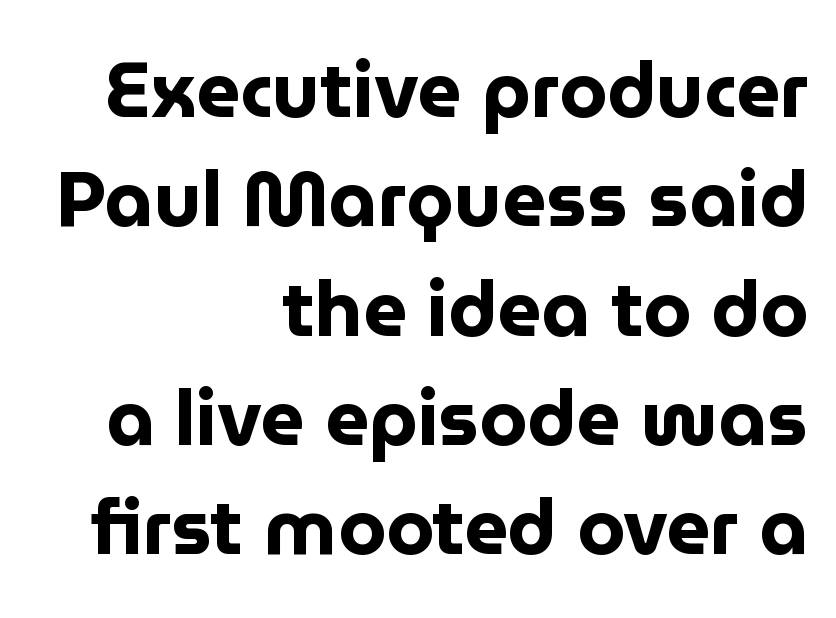
{"serif": "no", "italic": "no", "bold": "yes", "weight": "bold", "width": "normal", "stroke_contrast": "low", "x_height": "medium", "monospaced": "no", "underline": "no", "align": "right", "line_spacing": "normal", "line_spacing_ratio": 1.42, "letter_spacing": "normal", "letter_spacing_em": 0.0, "glyph_px": 77}
